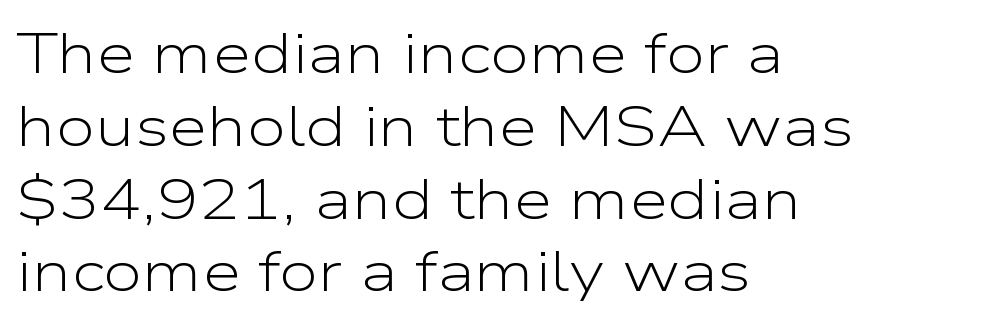
The image shows 56 px light, wide sans-serif type, upright; set left-aligned, normal line spacing (1.3x), normal letter spacing, not underlined; low stroke contrast and a medium x-height.
